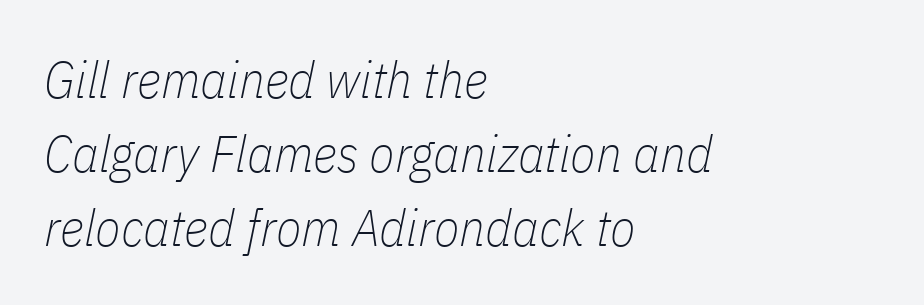
Q: Is the text bold? A: No.
Q: Is the text italic (slanted)? A: Yes, it leans right by about 11 degrees.
Q: Is the text underlined? A: No.
Q: How is the paragraph aligned? A: Left-aligned.
Q: Is the spacing between letters normal or unusually wide? A: Normal.
Q: Is the spacing between lines tight, normal or loose? A: Normal.
Q: Width (condensed, normal, or wide)? A: Condensed.
Q: Stroke contrast? A: Low.
Q: x-height? A: Medium.
Q: Monospaced? A: No.
